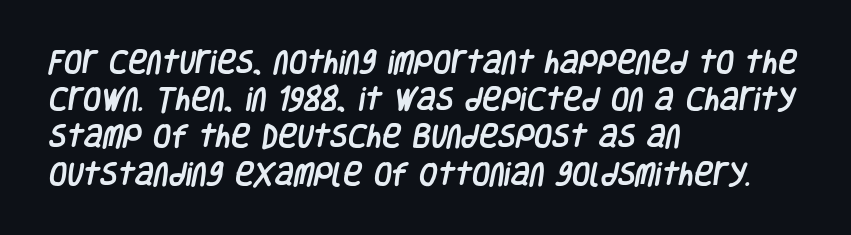
{"underline": "no", "align": "left", "line_spacing": "normal", "line_spacing_ratio": 1.43, "letter_spacing": "normal", "letter_spacing_em": 0.0, "glyph_px": 26}
